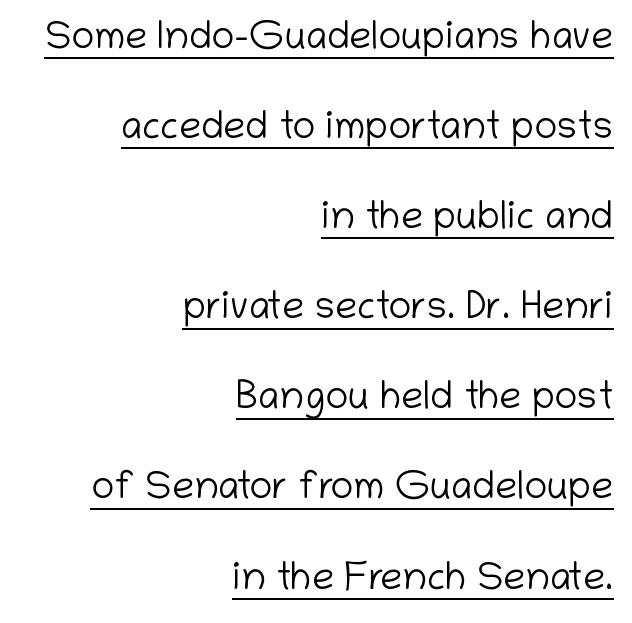
{"serif": "no", "italic": "no", "bold": "no", "weight": "light", "width": "normal", "stroke_contrast": "low", "x_height": "medium", "monospaced": "no", "underline": "yes", "align": "right", "line_spacing": "loose", "line_spacing_ratio": 2.31, "letter_spacing": "normal", "letter_spacing_em": 0.0, "glyph_px": 39}
